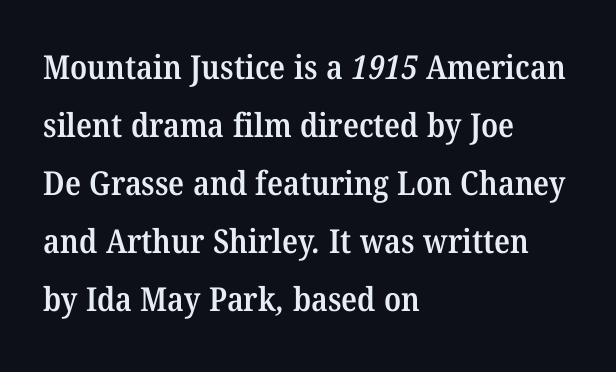
The image shows 33 px semibold serif type; set left-aligned, line spacing 1.76x, normal letter spacing, not underlined; medium stroke contrast and a medium x-height.
